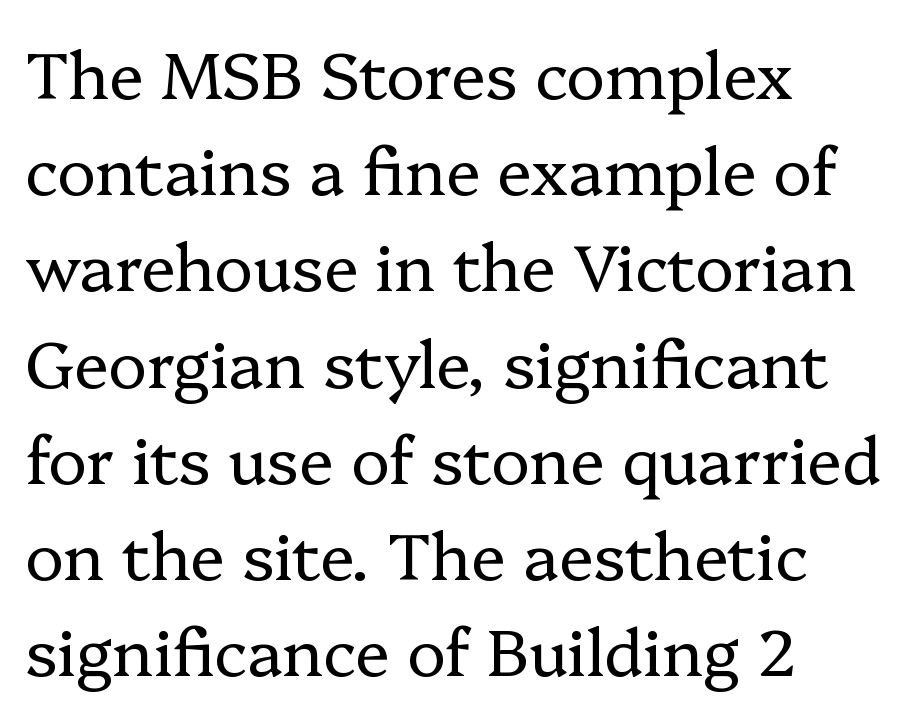
{"serif": "yes", "italic": "no", "bold": "no", "weight": "regular", "width": "normal", "stroke_contrast": "low", "x_height": "medium", "monospaced": "no", "underline": "no", "align": "left", "line_spacing": "normal", "line_spacing_ratio": 1.48, "letter_spacing": "normal", "letter_spacing_em": 0.0, "glyph_px": 65}
